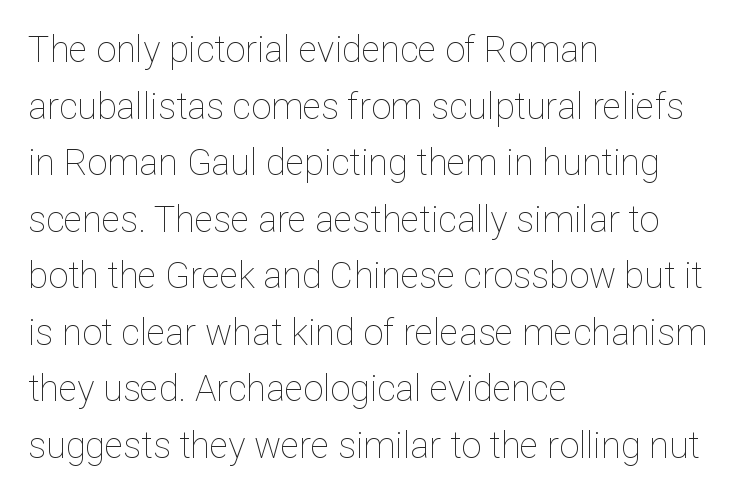
The characters are drawn with everyday or finer stroke widths. In terms of letterspacing, this is plain default setting. Nobody drew a line under any word here. This sample keeps an unexceptional amount of space between lines. Style check: upright.
